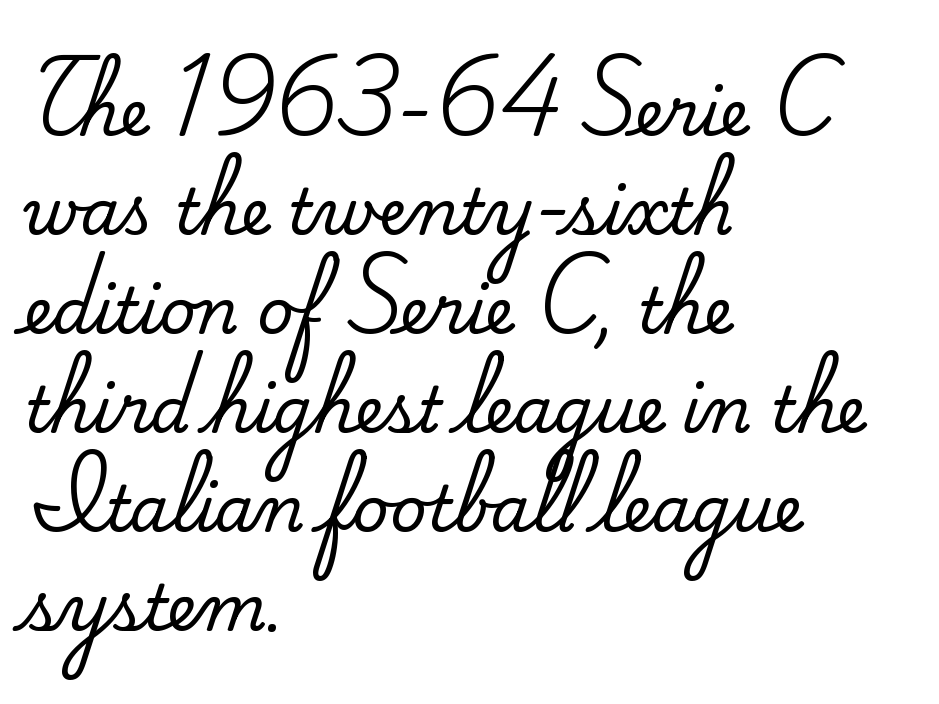
Q: Is the text italic (slanted)? A: Yes.
Q: Is the typeface a serif or a sans-serif typeface? A: Serif.
Q: Is the text underlined? A: No.
Q: How is the paragraph aligned? A: Left-aligned.
Q: Is the spacing between letters normal or unusually wide? A: Normal.
Q: Is the spacing between lines tight, normal or loose? A: Normal.
Q: Width (condensed, normal, or wide)? A: Normal.
Q: Stroke contrast? A: Medium.
Q: x-height? A: Small.
Q: Monospaced? A: No.
